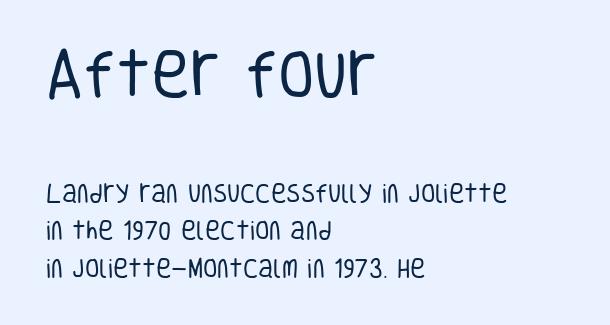
Q: Is the text bold? A: No.
Q: Is the text italic (slanted)? A: No, it is upright.
Q: Is the typeface a serif or a sans-serif typeface? A: Sans-serif.
Q: Is the text underlined? A: No.
Q: How is the paragraph aligned? A: Left-aligned.
Q: Is the spacing between letters normal or unusually wide? A: Normal.
Q: Which block of text is set in a larger size, the first (top) or the second (bottom)? A: The first (top) one.
Q: Width (condensed, normal, or wide)? A: Condensed.
Q: Stroke contrast? A: Low.
Q: x-height? A: Large.
Q: Monospaced? A: No.
